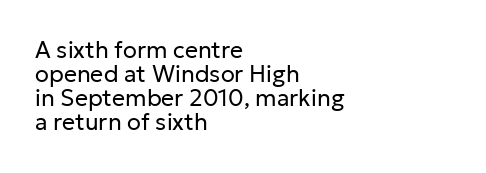
Q: Is the text bold? A: No.
Q: Is the text italic (slanted)? A: No, it is upright.
Q: Is the text underlined? A: No.
Q: How is the paragraph aligned? A: Left-aligned.
Q: Is the spacing between letters normal or unusually wide? A: Normal.
Q: Is the spacing between lines tight, normal or loose? A: Tight.
